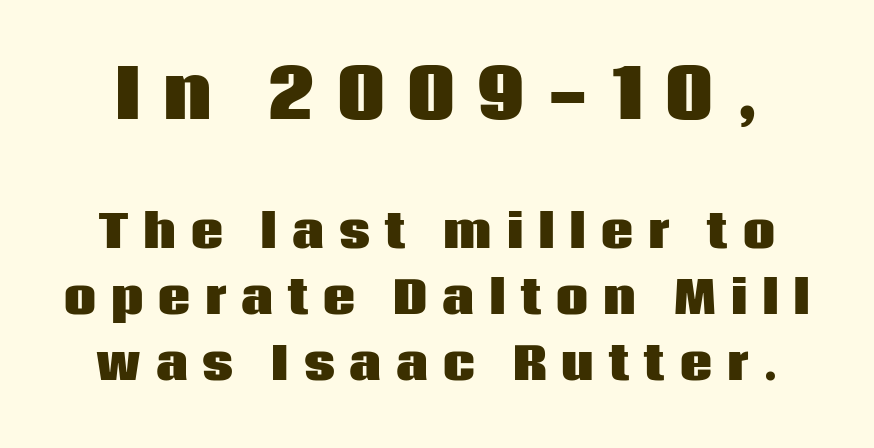
The image shows 67 px heavy sans-serif type, upright; set normal line spacing (1.47x), unusually wide letter spacing (+0.33 em), not underlined; the first (top) block is 1.49x larger; low stroke contrast and a large x-height.
